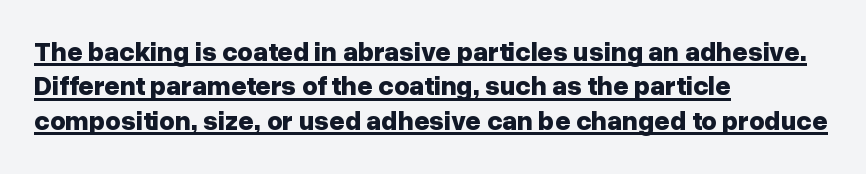
Q: Is the text bold? A: Yes.
Q: Is the text italic (slanted)? A: No, it is upright.
Q: Is the text underlined? A: Yes.
Q: How is the paragraph aligned? A: Left-aligned.
Q: Is the spacing between letters normal or unusually wide? A: Normal.
Q: Is the spacing between lines tight, normal or loose? A: Normal.
